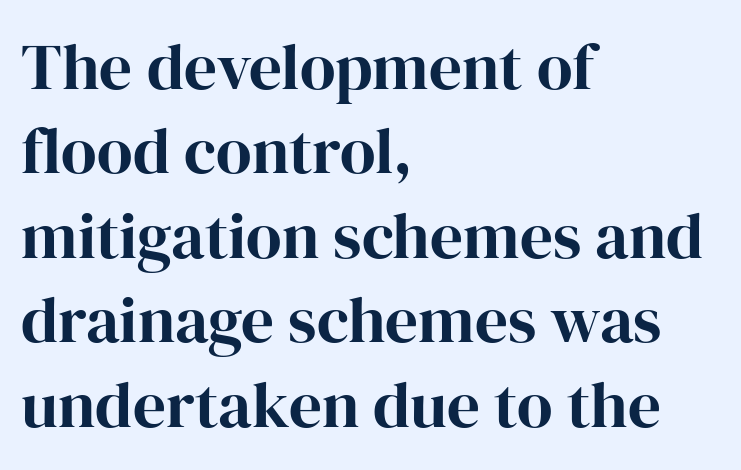
Note the varied advance widths — an 'i' is clearly narrower than an 'm'. Look at the tracking — it's just the regular setting, nothing added. The strip under each line holds only bare page. You can tell from the footed stems that serif type was used. Line spacing here is normal.
